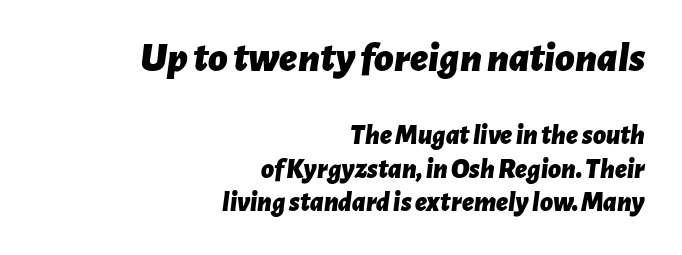
Q: Is the text bold? A: Yes.
Q: Is the text italic (slanted)? A: Yes, it leans right by about 7 degrees.
Q: Is the text underlined? A: No.
Q: How is the paragraph aligned? A: Right-aligned.
Q: Is the spacing between letters normal or unusually wide? A: Normal.
Q: Which block of text is set in a larger size, the first (top) or the second (bottom)? A: The first (top) one.
Q: Width (condensed, normal, or wide)? A: Normal.
Q: Stroke contrast? A: Low.
Q: x-height? A: Medium.
Q: Monospaced? A: No.
